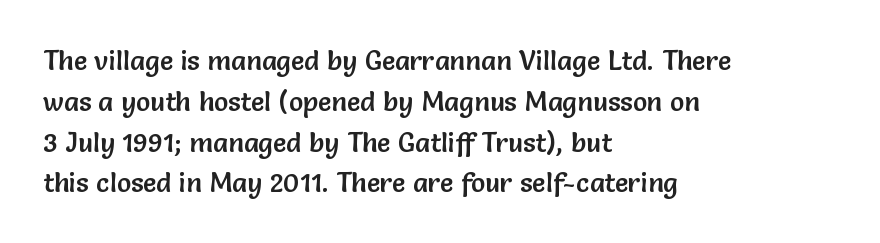
The typography opts for an upright posture over an oblique one. Descenders hang freely into open space. The rag falls on the right side of this text block. No extra tracking has been applied to these lines. Does the leading feel generous? No, just average.
